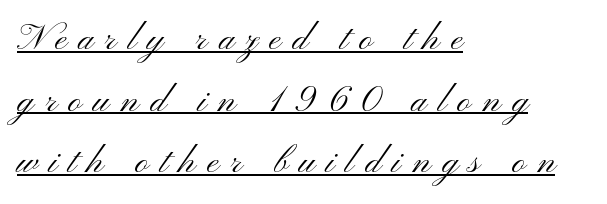
{"serif": "no", "bold": "no", "weight": "light", "width": "wide", "stroke_contrast": "medium", "x_height": "small", "monospaced": "no", "underline": "yes", "align": "left", "line_spacing_ratio": 1.71, "letter_spacing": "wide", "letter_spacing_em": 0.32, "glyph_px": 36}
